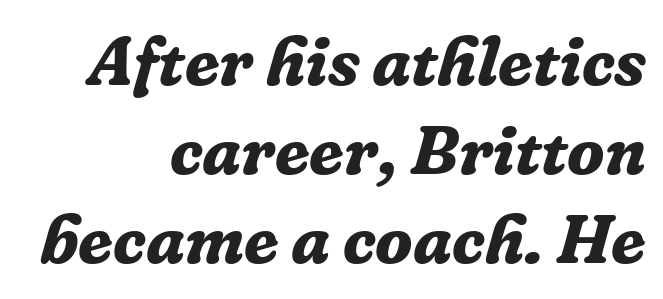
The axis of the letterforms is tilted away from vertical. Layout note: lines flush right. Do the characters align in a grid? No, the font is proportional. Only glyphs here, with clear space below each row. Regular leading.
